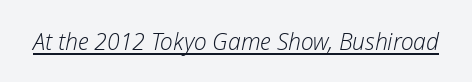
Q: Is the text bold? A: No.
Q: Is the text italic (slanted)? A: Yes, it leans right by about 12 degrees.
Q: Is the text underlined? A: Yes.
Q: Is the spacing between letters normal or unusually wide? A: Normal.
